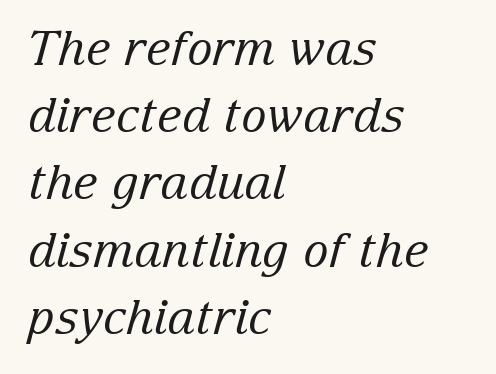
The letterforms sit at book weight or below. The rendering uses a moderate line-height, typical for paragraphs. Letterform terminals end in serifs throughout the passage. Nobody touched the tracking dial on this one. Think of a printed novel: that variable character pitch is what you see here. The zone under the glyphs is completely vacant.
